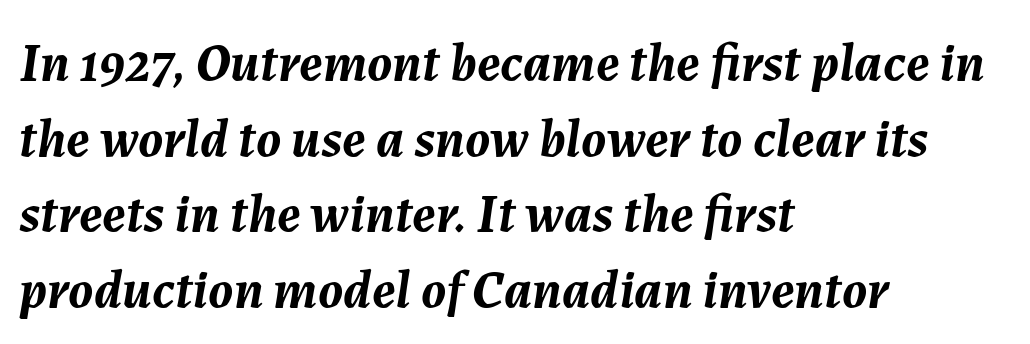
{"italic": "yes", "lean": "right", "slant_degrees": 7, "bold": "yes", "weight": "semibold", "width": "normal", "stroke_contrast": "medium", "x_height": "medium", "monospaced": "no", "underline": "no", "align": "left", "line_spacing": "normal", "line_spacing_ratio": 1.4, "letter_spacing": "normal", "letter_spacing_em": 0.0, "glyph_px": 54}
